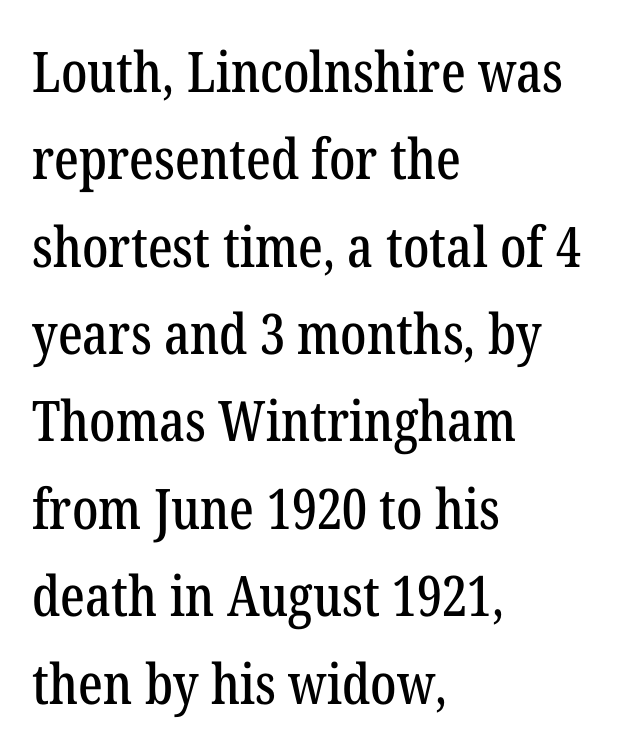
Nobody touched the tracking dial on this one. Examine the stroke ends and you'll spot serifs. Type without underlining. A typesetter would call this proportional, since set widths differ per character.
